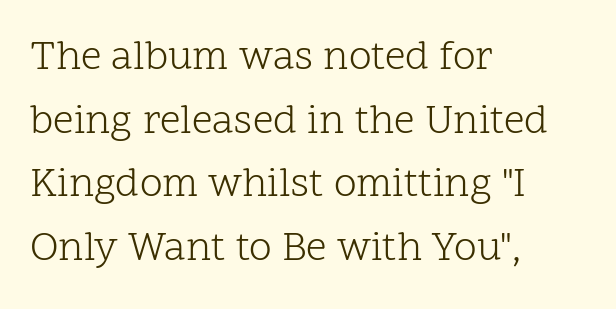
The image shows 41 px light serif type, upright; set left-aligned, normal line spacing (1.55x), normal letter spacing, not underlined; low stroke contrast and a medium x-height.
